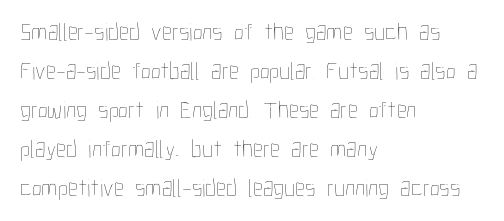
Q: Is the text bold? A: No.
Q: Is the text italic (slanted)? A: No, it is upright.
Q: Is the text underlined? A: No.
Q: How is the paragraph aligned? A: Left-aligned.
Q: Is the spacing between letters normal or unusually wide? A: Normal.
Q: Is the spacing between lines tight, normal or loose? A: Normal.
